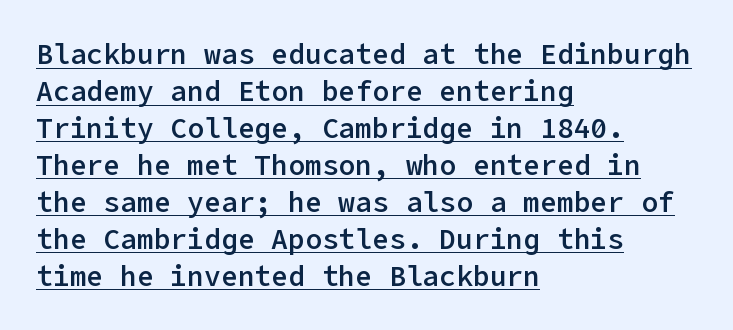
The image shows 28 px semibold sans-serif type, upright; set left-aligned, normal line spacing (1.32x), normal letter spacing, underlined; low stroke contrast and a medium x-height.
